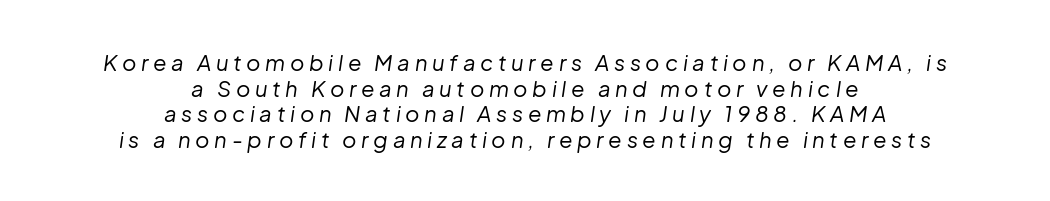
Q: Is the text bold? A: No.
Q: Is the text italic (slanted)? A: Yes, it leans right by about 8 degrees.
Q: Is the text underlined? A: No.
Q: How is the paragraph aligned? A: Centered.
Q: Is the spacing between letters normal or unusually wide? A: Unusually wide.
